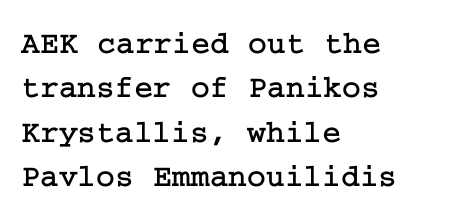
Q: Is the text italic (slanted)? A: No, it is upright.
Q: Is the typeface a serif or a sans-serif typeface? A: Serif.
Q: Is the text underlined? A: No.
Q: How is the paragraph aligned? A: Left-aligned.
Q: Is the spacing between letters normal or unusually wide? A: Normal.
Q: Is the spacing between lines tight, normal or loose? A: Normal.
Q: Width (condensed, normal, or wide)? A: Normal.
Q: Stroke contrast? A: Low.
Q: x-height? A: Medium.
